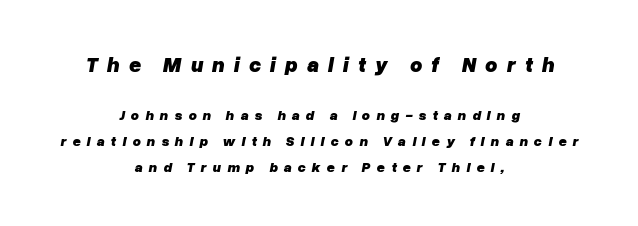
Q: Is the text bold? A: Yes.
Q: Is the text italic (slanted)? A: Yes, it leans right by about 10 degrees.
Q: Is the text underlined? A: No.
Q: How is the paragraph aligned? A: Centered.
Q: Is the spacing between letters normal or unusually wide? A: Unusually wide.
Q: Which block of text is set in a larger size, the first (top) or the second (bottom)? A: The first (top) one.
